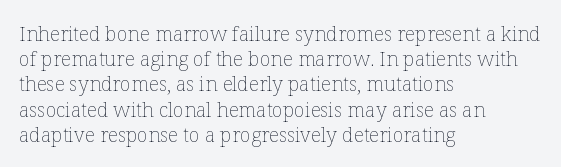
How would I describe the line gaps? Plain and ordinary. Stem width sits at or under what a default text font uses. Posture: straight, roman, zero tilt. Underlining? Definitely not there. How are the letters spaced? Ordinarily, with no added tracking. Alignment: flush left.
